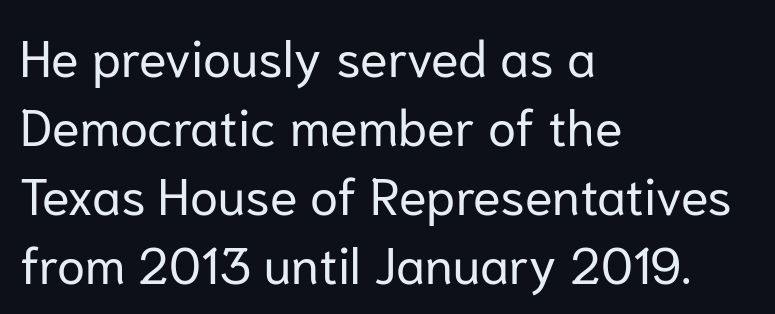
{"serif": "no", "italic": "no", "bold": "no", "weight": "regular", "width": "normal", "stroke_contrast": "low", "x_height": "medium", "monospaced": "no", "underline": "no", "align": "left", "line_spacing": "normal", "line_spacing_ratio": 1.35, "letter_spacing": "normal", "letter_spacing_em": 0.0, "glyph_px": 51}
